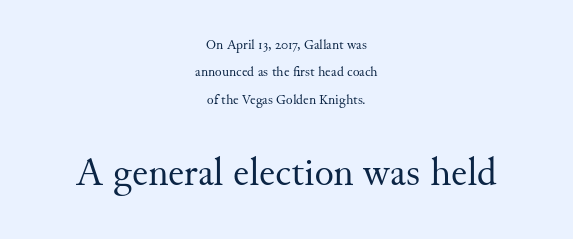
{"serif": "yes", "italic": "no", "bold": "no", "weight": "regular", "width": "normal", "stroke_contrast": "medium", "x_height": "small", "monospaced": "no", "underline": "no", "align": "center", "line_spacing": "loose", "line_spacing_ratio": 1.96, "letter_spacing": "normal", "letter_spacing_em": 0.0, "larger_block": "second", "size_ratio": 2.86, "glyph_px": 40}
